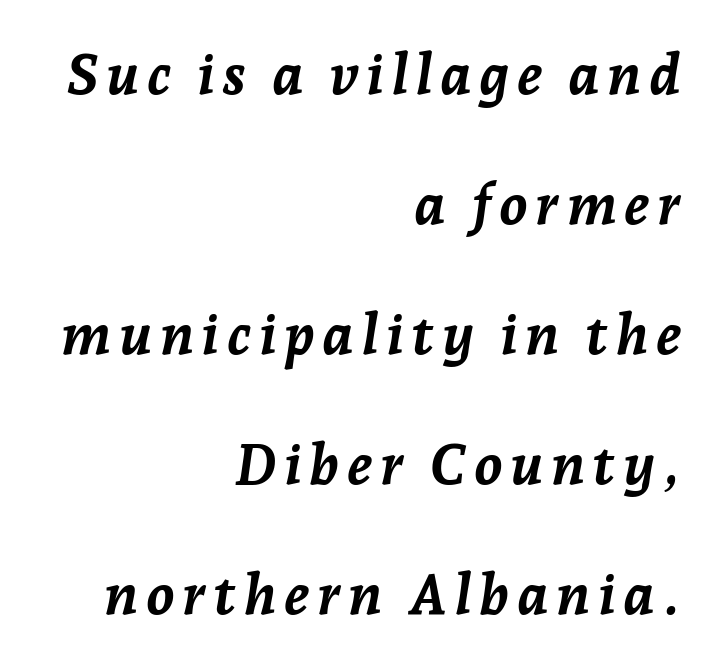
{"italic": "yes", "lean": "right", "slant_degrees": 7, "bold": "yes", "weight": "semibold", "width": "normal", "stroke_contrast": "low", "x_height": "medium", "monospaced": "no", "underline": "no", "align": "right", "line_spacing": "loose", "line_spacing_ratio": 2.28, "glyph_px": 57}
